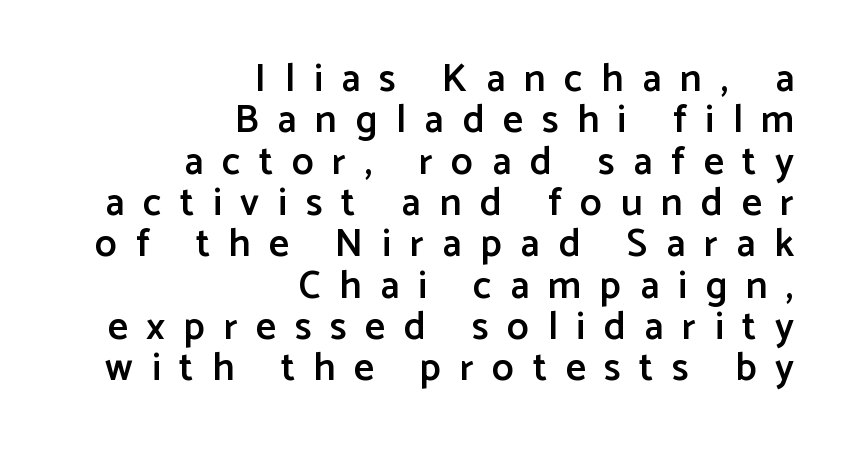
Someone cranked the tracking dial way up on this one. Typographically, this falls in the sans-serif category. A somewhat darkened texture: the type is semibold rather than bold. When letters stand straight like this, we call the style roman or upright.
